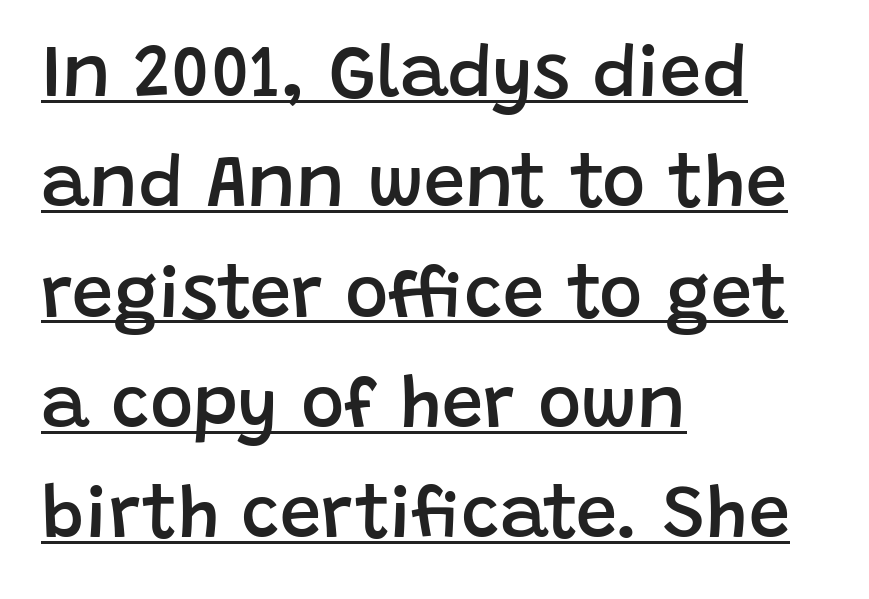
Heft: intermediate — a semibold. This block has exactly the height ordinary leading produces. The tracking reads as untouched default to a designer's eye. Check where the strokes stop: nothing finishes them off — pure sans. Reading down the block, your eye returns to a fixed left position each line. The typesetter has applied underlining to the passage shown.
